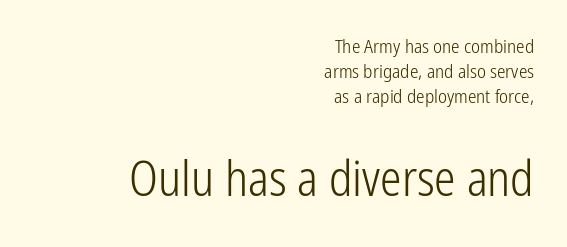
Stems and bowls with no extra thickness — not bold. Unlike italic type, these characters show no tilt at all. You could call the tracking neutral — neither tight nor loose. Regarding serifs, this sample does without them.
